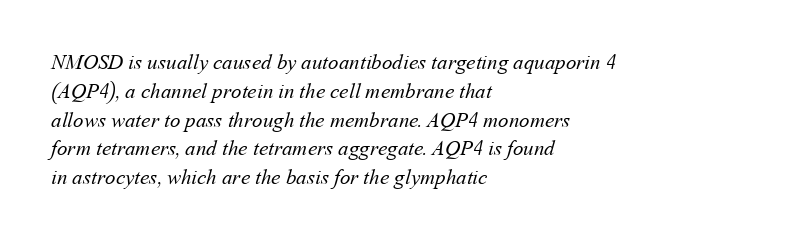
Q: Is the text bold? A: No.
Q: Is the text underlined? A: No.
Q: How is the paragraph aligned? A: Left-aligned.
Q: Is the spacing between letters normal or unusually wide? A: Normal.
Q: Is the spacing between lines tight, normal or loose? A: Normal.
